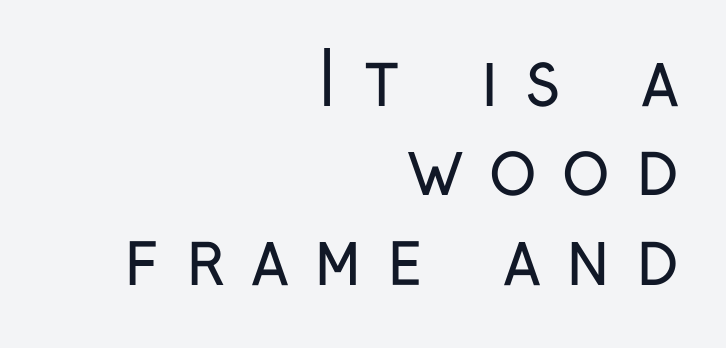
Do the characters align in a grid? No, the font is proportional. Rendered with straight, roman letterforms. The paragraph shown leans on its right margin. This rendering widens character spacing well past its baseline value. No word sits above an underline.
